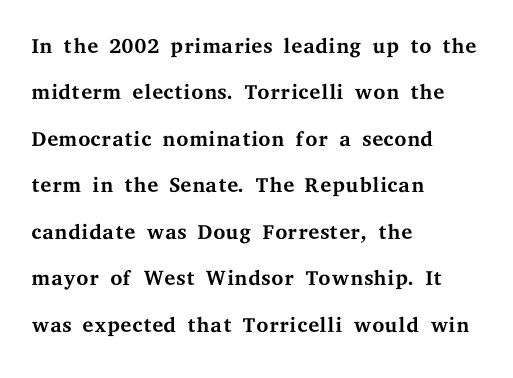
Anything drawn beneath the words? Only blank space. If you measured baseline to baseline, you'd find a middling distance. Every character sits straight up, as roman type does. The paragraph has a hard left edge and a soft right edge. The font family rendered here belongs to the serif group.
